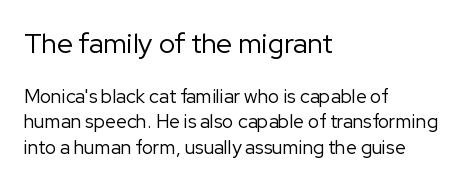
The image shows 28 px regular-weight sans-serif type, upright; set left-aligned, normal line spacing (1.32x), normal letter spacing, not underlined; the first (top) block is 1.47x larger; low stroke contrast and a medium x-height.
